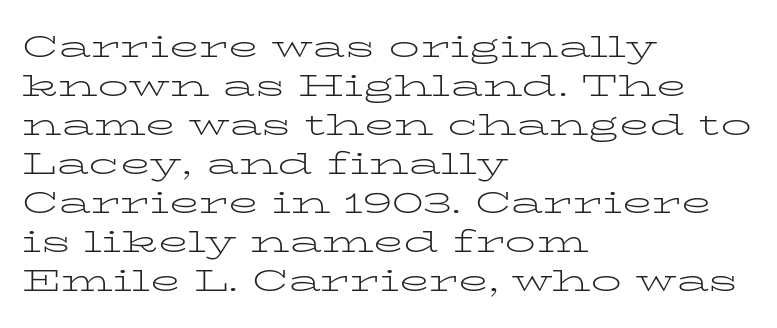
{"serif": "yes", "italic": "no", "bold": "no", "weight": "light", "width": "wide", "stroke_contrast": "low", "x_height": "medium", "monospaced": "no", "underline": "no", "align": "left", "line_spacing": "normal", "line_spacing_ratio": 1.26, "letter_spacing": "normal", "letter_spacing_em": 0.0, "glyph_px": 31}
